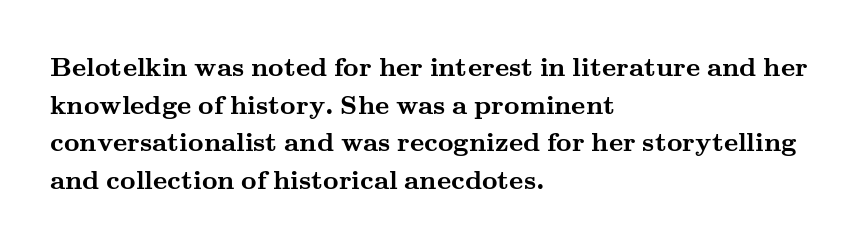
Q: Is the text bold? A: Yes.
Q: Is the text italic (slanted)? A: No, it is upright.
Q: Is the text underlined? A: No.
Q: How is the paragraph aligned? A: Left-aligned.
Q: Is the spacing between letters normal or unusually wide? A: Normal.
Q: Is the spacing between lines tight, normal or loose? A: Normal.
